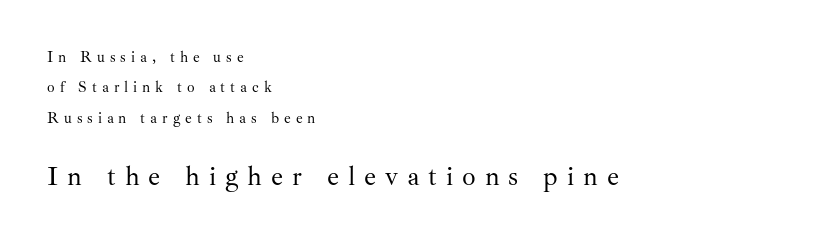
{"italic": "no", "bold": "no", "underline": "no", "align": "left", "line_spacing": "loose", "line_spacing_ratio": 2.02, "letter_spacing": "wide", "letter_spacing_em": 0.33, "larger_block": "second", "size_ratio": 1.8, "glyph_px": 27}
